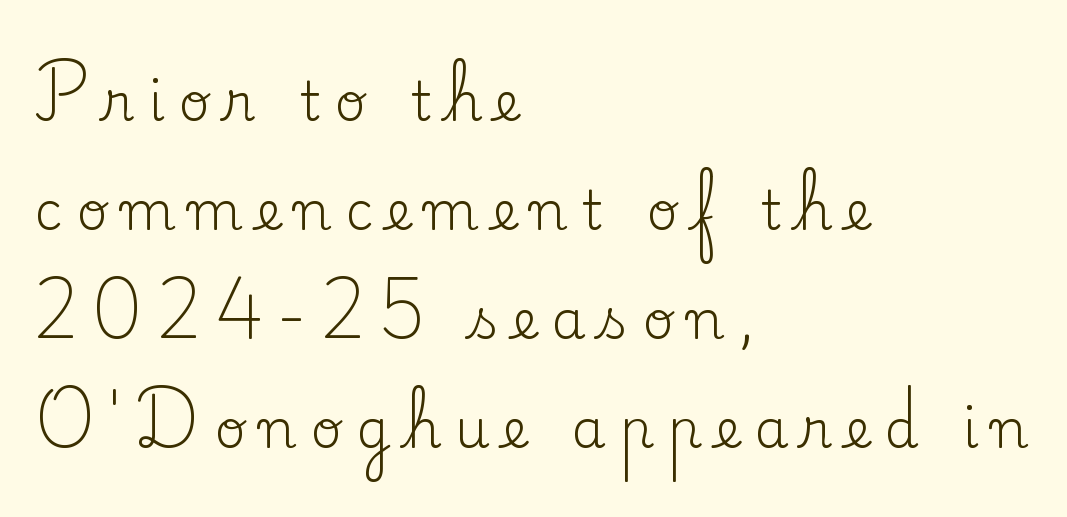
Q: Is the text bold? A: No.
Q: Is the text italic (slanted)? A: No, it is upright.
Q: Is the text underlined? A: No.
Q: How is the paragraph aligned? A: Left-aligned.
Q: Is the spacing between letters normal or unusually wide? A: Unusually wide.
Q: Is the spacing between lines tight, normal or loose? A: Loose.
Q: Width (condensed, normal, or wide)? A: Normal.
Q: Stroke contrast? A: Low.
Q: x-height? A: Small.
Q: Monospaced? A: No.
